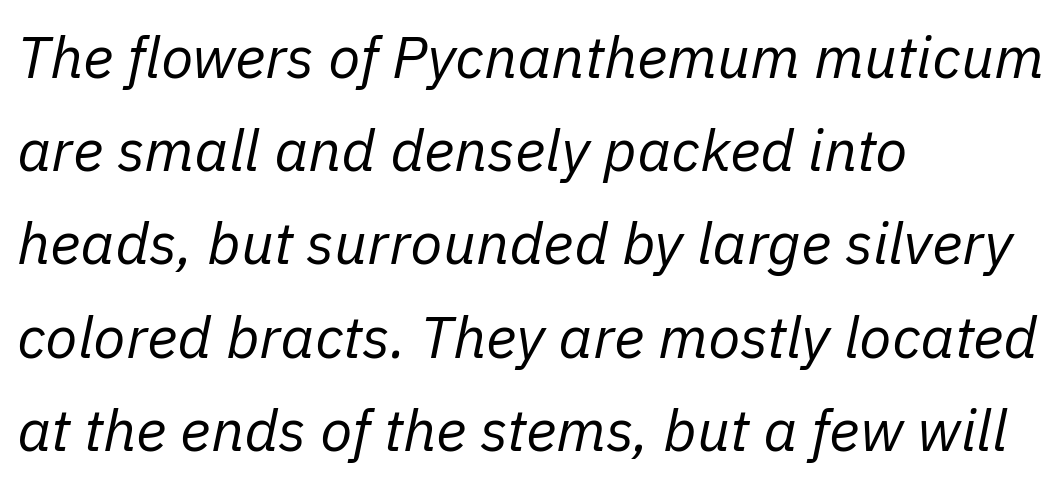
The image shows 59 px regular-weight type, italic (leaning right); set left-aligned, normal line spacing (1.58x), normal letter spacing, not underlined; low stroke contrast and a medium x-height.
